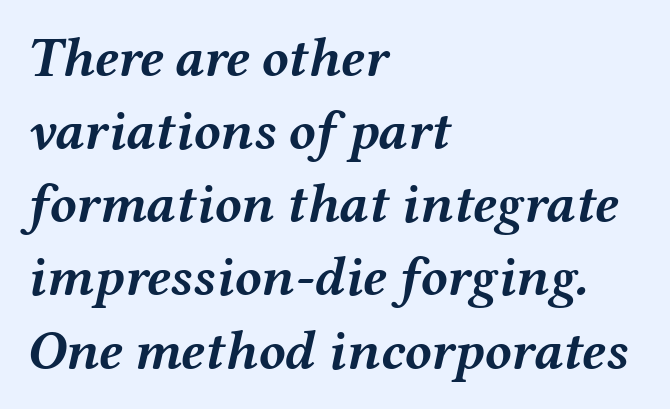
{"italic": "yes", "lean": "right", "slant_degrees": 12, "bold": "yes", "weight": "semibold", "width": "wide", "stroke_contrast": "medium", "x_height": "medium", "monospaced": "no", "underline": "no", "align": "left", "line_spacing": "normal", "line_spacing_ratio": 1.33, "letter_spacing": "normal", "letter_spacing_em": 0.0, "glyph_px": 55}
